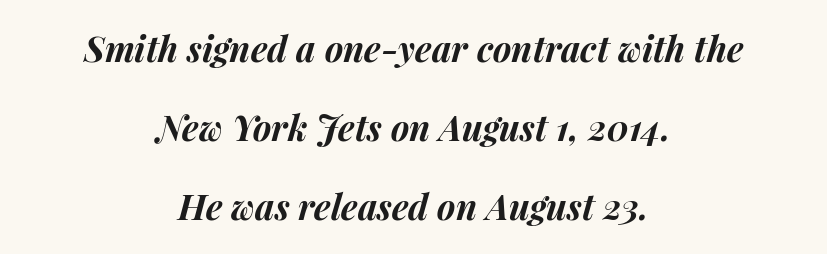
Q: Is the text bold? A: Yes.
Q: Is the text italic (slanted)? A: Yes, it leans right by about 15 degrees.
Q: Is the text underlined? A: No.
Q: How is the paragraph aligned? A: Centered.
Q: Is the spacing between letters normal or unusually wide? A: Normal.
Q: Is the spacing between lines tight, normal or loose? A: Loose.
Q: Width (condensed, normal, or wide)? A: Normal.
Q: Stroke contrast? A: Medium.
Q: x-height? A: Medium.
Q: Monospaced? A: No.
